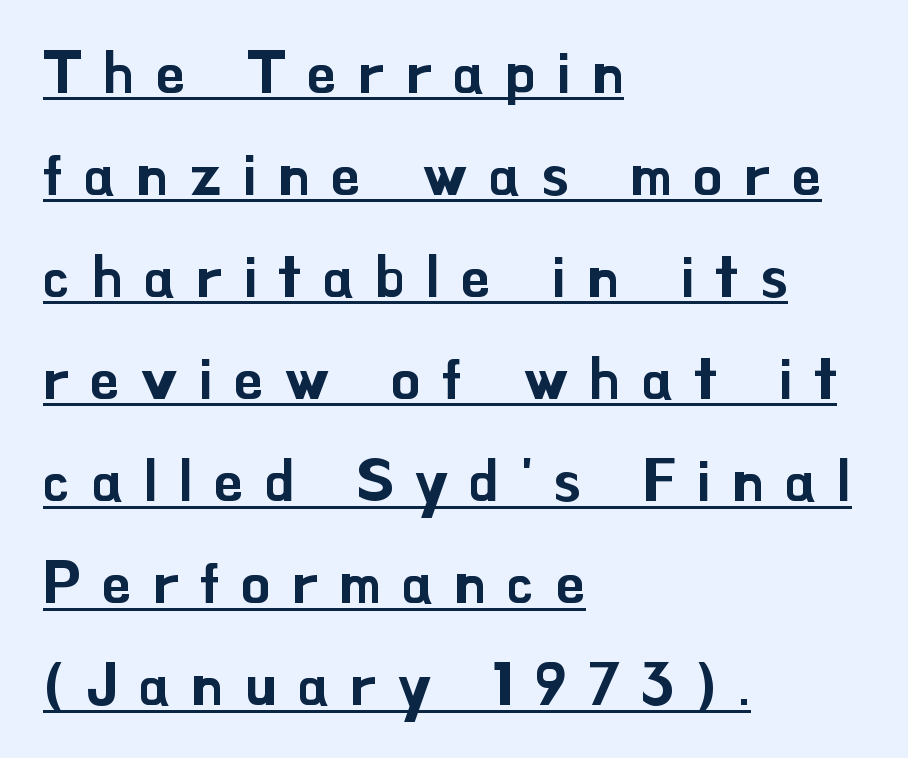
Type style note: lacks serifs. These lines are rendered in a variable-pitch font. It's the straight-up-and-down kind of type. Like a heading marked for emphasis, these lines bear an underscore.
